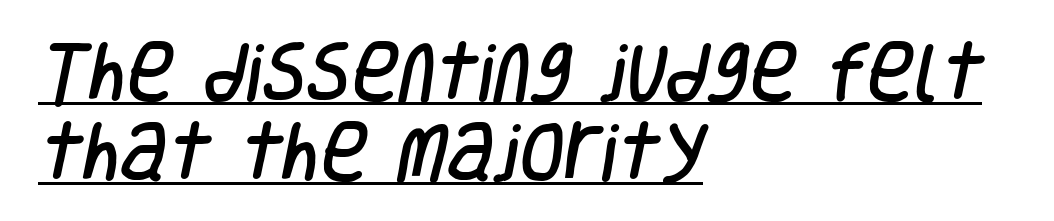
{"serif": "no", "width": "condensed", "stroke_contrast": "low", "x_height": "large", "monospaced": "no", "underline": "yes", "align": "left", "line_spacing_ratio": 1.23, "letter_spacing": "normal", "letter_spacing_em": 0.0, "glyph_px": 65}
